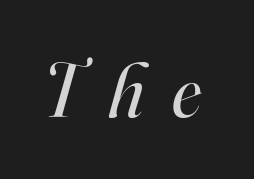
Q: Is the text bold? A: No.
Q: Is the text italic (slanted)? A: Yes, it leans right by about 16 degrees.
Q: Is the typeface a serif or a sans-serif typeface? A: Serif.
Q: Is the text underlined? A: No.
Q: Is the spacing between letters normal or unusually wide? A: Unusually wide.
Q: Width (condensed, normal, or wide)? A: Normal.
Q: Stroke contrast? A: High.
Q: x-height? A: Small.
Q: Monospaced? A: No.
